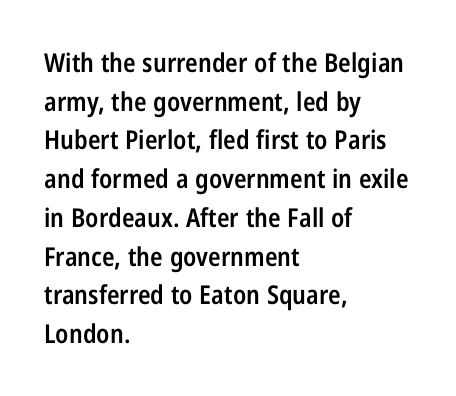
The image shows 26 px text type, upright; set left-aligned, normal line spacing (1.49x), normal letter spacing, not underlined.
